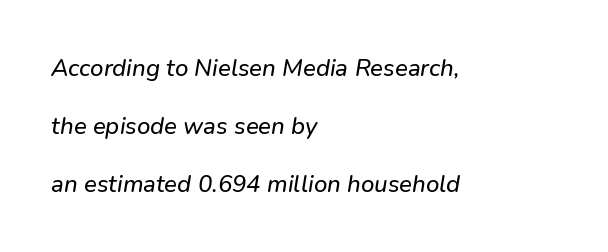
The image shows 24 px text type; set left-aligned, loose line spacing (2.41x), normal letter spacing, not underlined.
